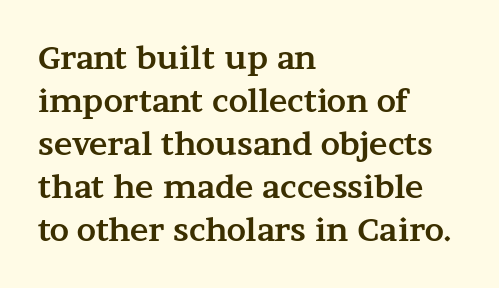
{"serif": "yes", "italic": "no", "bold": "yes", "weight": "bold", "width": "wide", "stroke_contrast": "medium", "x_height": "medium", "monospaced": "no", "underline": "no", "align": "left", "line_spacing": "normal", "line_spacing_ratio": 1.39, "letter_spacing": "normal", "letter_spacing_em": 0.0, "glyph_px": 31}
